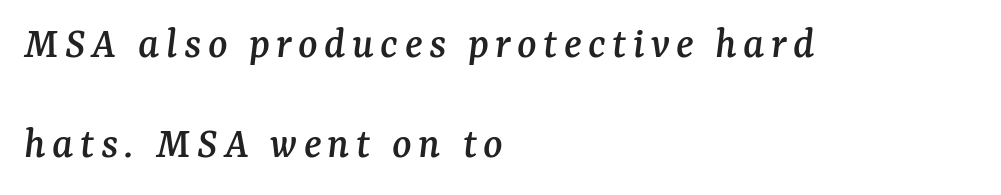
The text block is weighted toward the left margin, trailing off unevenly rightward. Think of a printed novel: that variable character pitch is what you see here. The whole block is typeset with a tilt. Notice the wide empty band between every row — that's loose leading. Bare-footed words on every line.
